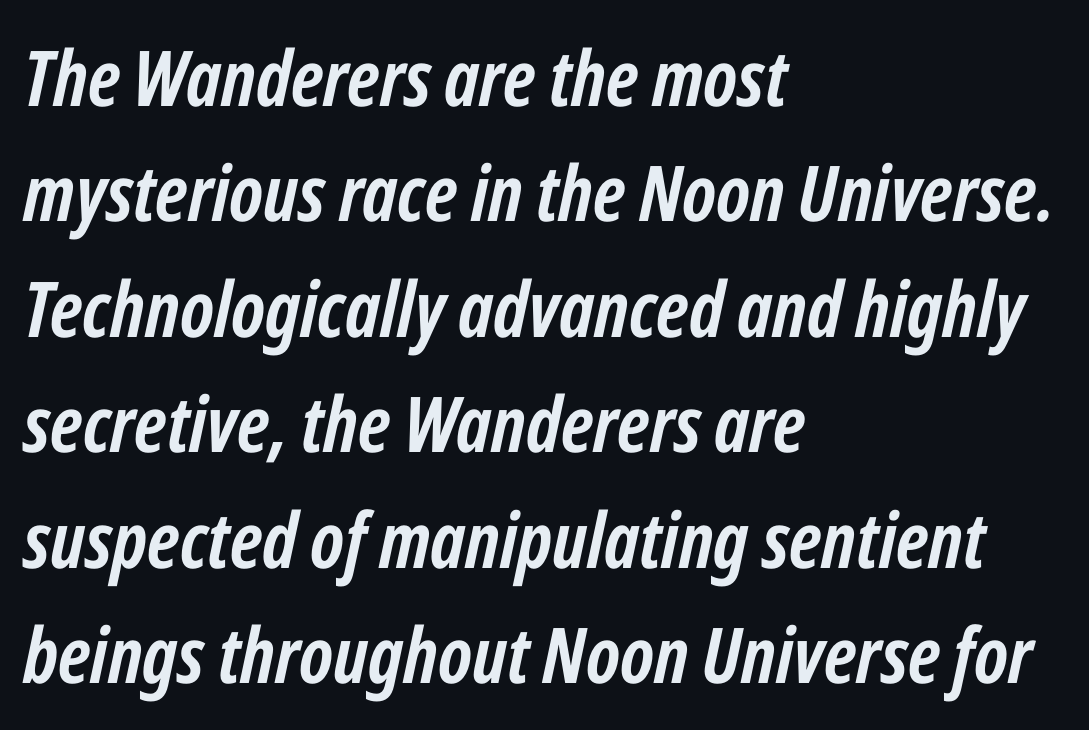
The image shows 77 px semibold, condensed type, italic (leaning right); set left-aligned, normal line spacing (1.5x), normal letter spacing, not underlined; low stroke contrast and a medium x-height.
